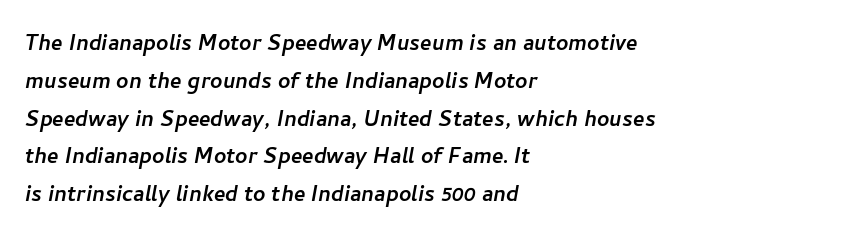
Q: Is the text underlined? A: No.
Q: How is the paragraph aligned? A: Left-aligned.
Q: Is the spacing between letters normal or unusually wide? A: Normal.
Q: Is the spacing between lines tight, normal or loose? A: Normal.
